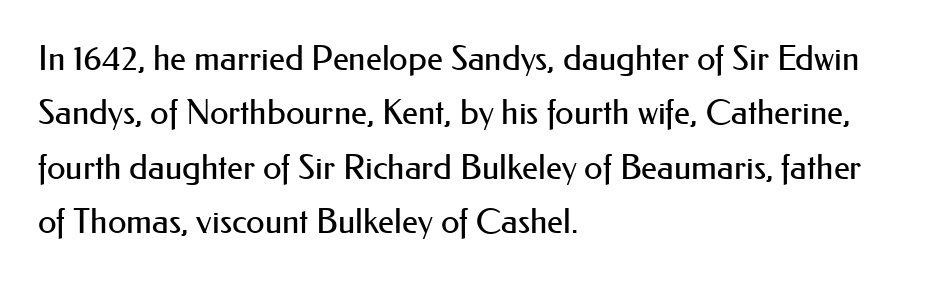
Q: Is the text bold? A: No.
Q: Is the text italic (slanted)? A: No, it is upright.
Q: Is the typeface a serif or a sans-serif typeface? A: Sans-serif.
Q: Is the text underlined? A: No.
Q: How is the paragraph aligned? A: Left-aligned.
Q: Is the spacing between letters normal or unusually wide? A: Normal.
Q: Is the spacing between lines tight, normal or loose? A: Normal.
Q: Width (condensed, normal, or wide)? A: Normal.
Q: Stroke contrast? A: Medium.
Q: x-height? A: Small.
Q: Monospaced? A: No.
